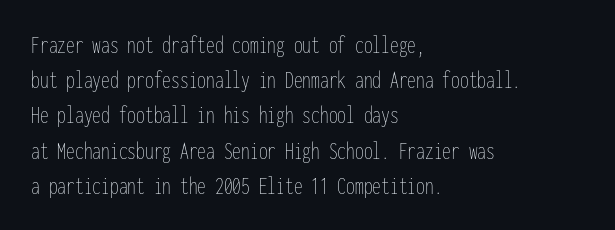
{"italic": "no", "bold": "no", "underline": "no", "align": "left", "line_spacing": "normal", "line_spacing_ratio": 1.41, "letter_spacing": "normal", "letter_spacing_em": 0.0, "glyph_px": 25}
